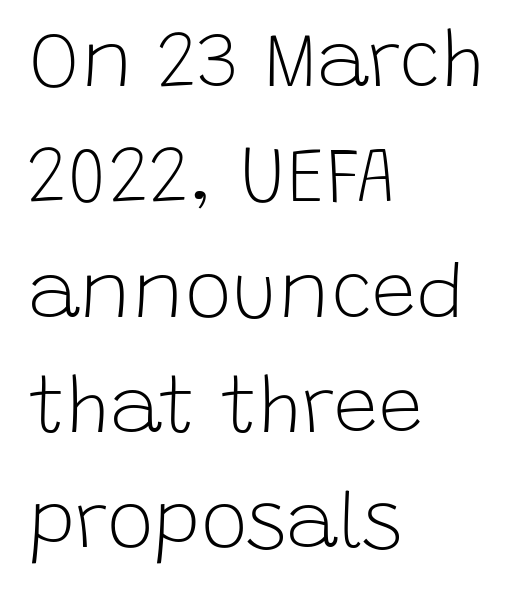
{"serif": "no", "italic": "no", "bold": "no", "weight": "light", "width": "normal", "stroke_contrast": "low", "x_height": "large", "monospaced": "no", "underline": "no", "align": "left", "line_spacing": "normal", "line_spacing_ratio": 1.46, "letter_spacing": "normal", "letter_spacing_em": 0.0, "glyph_px": 79}
